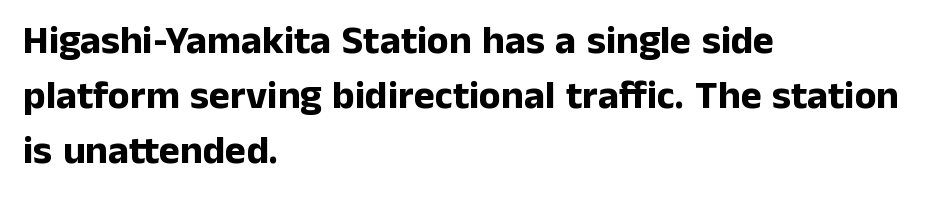
{"serif": "no", "italic": "no", "bold": "yes", "weight": "bold", "width": "normal", "stroke_contrast": "low", "x_height": "medium", "monospaced": "no", "underline": "no", "align": "left", "line_spacing": "normal", "line_spacing_ratio": 1.38, "letter_spacing": "normal", "letter_spacing_em": 0.0, "glyph_px": 40}
